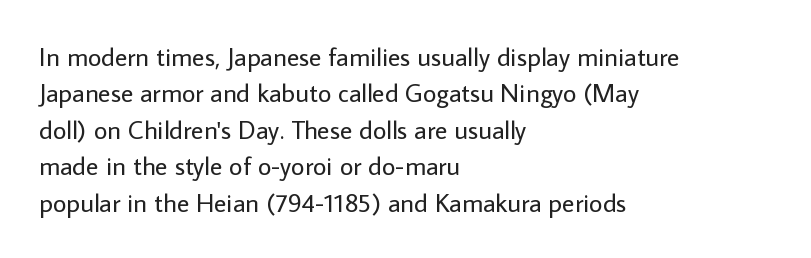
Short and long lines alike share a common starting point at left. The typeface has the unassuming heft of standard copy or less. Is the letter spacing exaggerated? No — it looks like the ordinary default. Has an underline been added? It has not. Posture: vertical.
